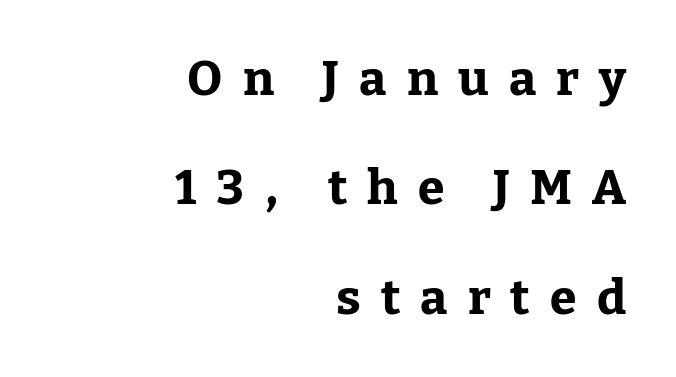
The image shows 48 px bold serif type, upright; set right-aligned, loose line spacing (2.28x), unusually wide letter spacing (+0.42 em), not underlined; low stroke contrast and a medium x-height.
